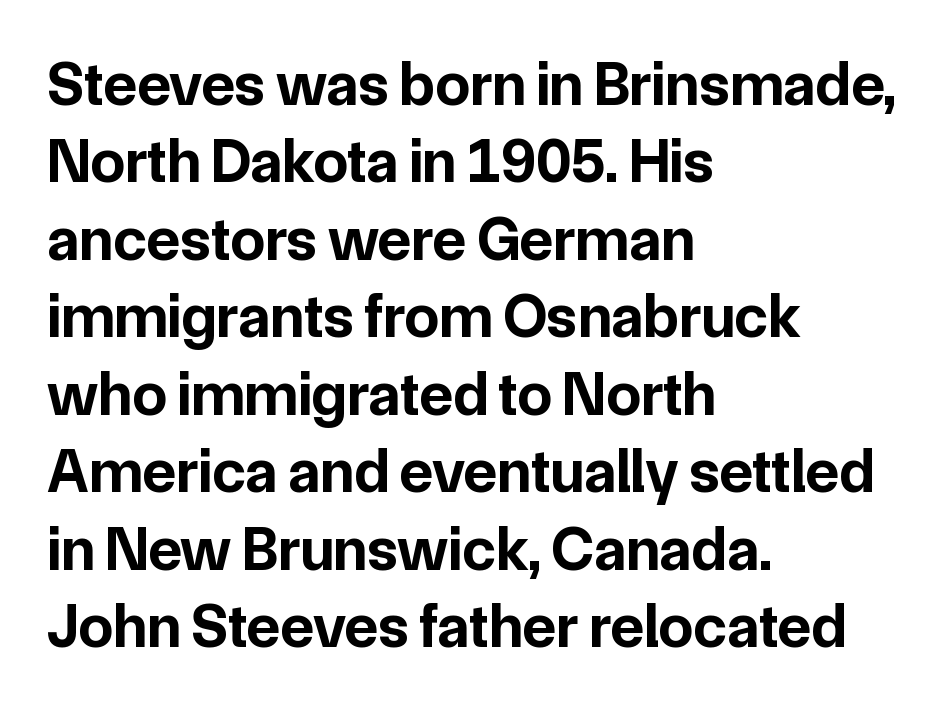
The image shows 62 px bold sans-serif type, upright; set left-aligned, normal line spacing (1.25x), normal letter spacing, not underlined; low stroke contrast and a medium x-height.
